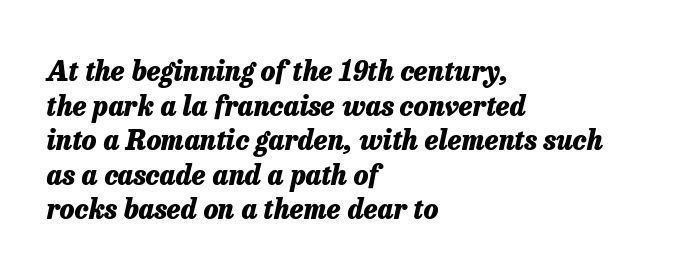
The image shows 27 px bold type, italic (leaning right); set left-aligned, normal line spacing (1.28x), normal letter spacing, not underlined.
